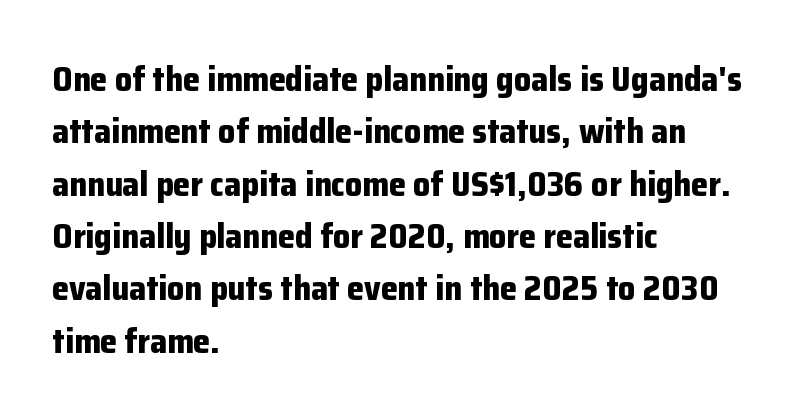
Q: Is the text bold? A: Yes.
Q: Is the text italic (slanted)? A: No, it is upright.
Q: Is the typeface a serif or a sans-serif typeface? A: Sans-serif.
Q: Is the text underlined? A: No.
Q: How is the paragraph aligned? A: Left-aligned.
Q: Is the spacing between letters normal or unusually wide? A: Normal.
Q: Is the spacing between lines tight, normal or loose? A: Normal.
Q: Width (condensed, normal, or wide)? A: Normal.
Q: Stroke contrast? A: Low.
Q: x-height? A: Medium.
Q: Monospaced? A: No.
